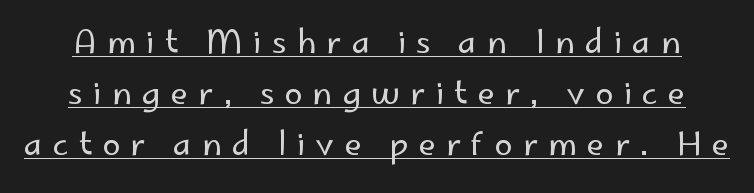
The image shows 32 px regular-weight sans-serif type, upright; set normal line spacing (1.59x), unusually wide letter spacing (+0.32 em), underlined; low stroke contrast and a small x-height.
